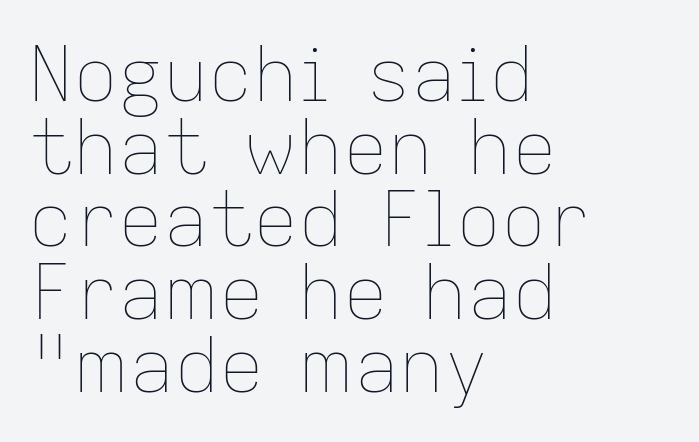
{"italic": "no", "bold": "no", "weight": "thin", "width": "normal", "stroke_contrast": "low", "x_height": "medium", "monospaced": "no", "underline": "no", "align": "left", "line_spacing": "tight", "line_spacing_ratio": 0.97, "letter_spacing": "normal", "letter_spacing_em": 0.0, "glyph_px": 75}
